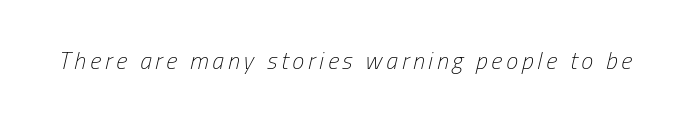
These glyphs show unthickened strokes, regular width or finer. Glance below the letters and you will spot only blank space. Rendered with sloped, italic letterforms.
